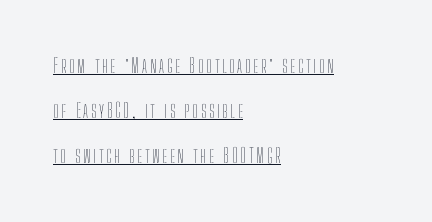
{"italic": "no", "bold": "no", "underline": "yes", "align": "left", "line_spacing": "loose", "line_spacing_ratio": 2.26, "glyph_px": 20}
